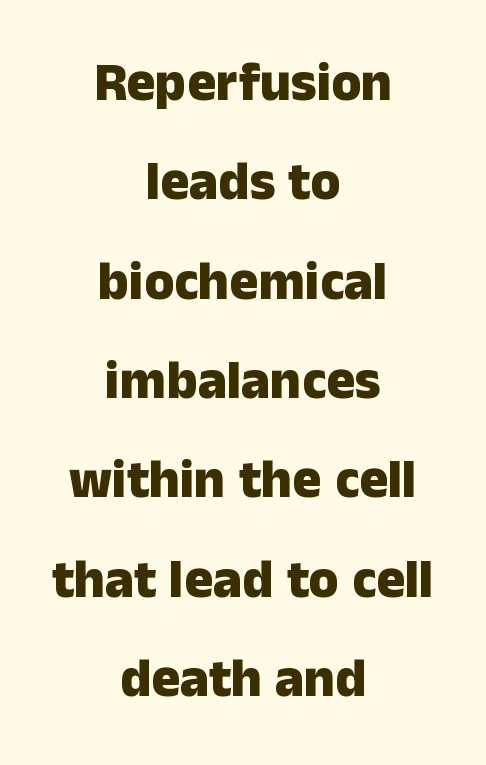
Rendered with straight, roman letterforms. Characters follow at the spacing the type designer built in. A centered setting, common on invitations and titles, is used for this passage. Spacing verdict: proportional, widths tailored to each character.
